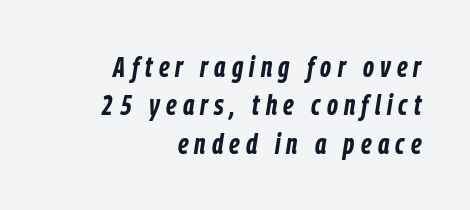
The image shows 28 px bold, condensed type, italic (leaning right); set right-aligned, normal line spacing (1.37x), unusually wide letter spacing (+0.22 em), not underlined; low stroke contrast and a medium x-height.
